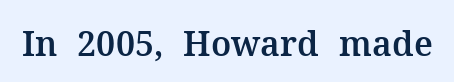
A typesetter would mark this as roman, not italic. Varying glyph widths throughout — classic text-font behaviour. The letters carry serifs — small finishing strokes at the ends of their stems. Plain, unruled lines of type. Look at the tracking — it's just the regular setting, nothing added.
